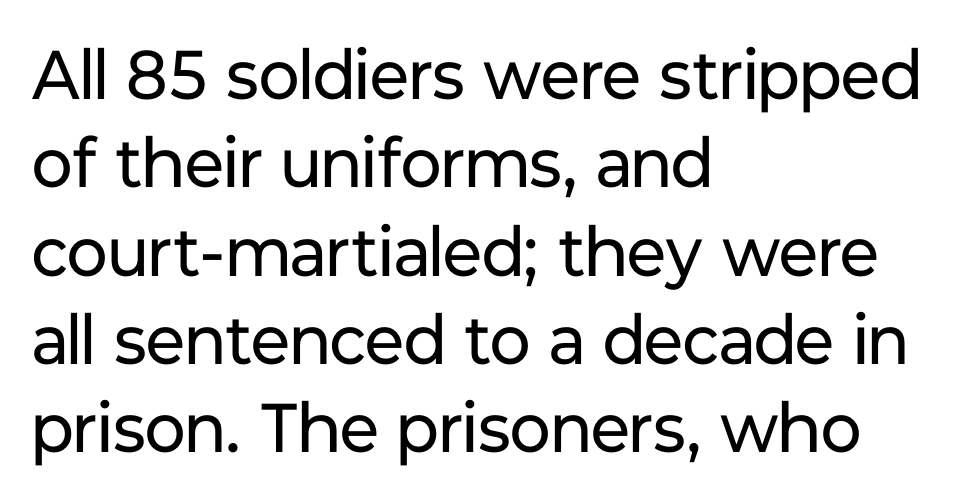
Q: Is the text bold? A: No.
Q: Is the text italic (slanted)? A: No, it is upright.
Q: Is the typeface a serif or a sans-serif typeface? A: Sans-serif.
Q: Is the text underlined? A: No.
Q: How is the paragraph aligned? A: Left-aligned.
Q: Is the spacing between letters normal or unusually wide? A: Normal.
Q: Is the spacing between lines tight, normal or loose? A: Normal.
Q: Width (condensed, normal, or wide)? A: Normal.
Q: Stroke contrast? A: Low.
Q: x-height? A: Medium.
Q: Monospaced? A: No.
